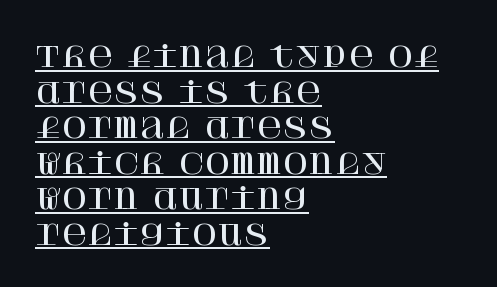
{"serif": "yes", "italic": "no", "width": "normal", "stroke_contrast": "high", "x_height": "large", "underline": "yes", "align": "left", "line_spacing": "normal", "line_spacing_ratio": 1.27, "letter_spacing": "normal", "letter_spacing_em": 0.0, "glyph_px": 28}
